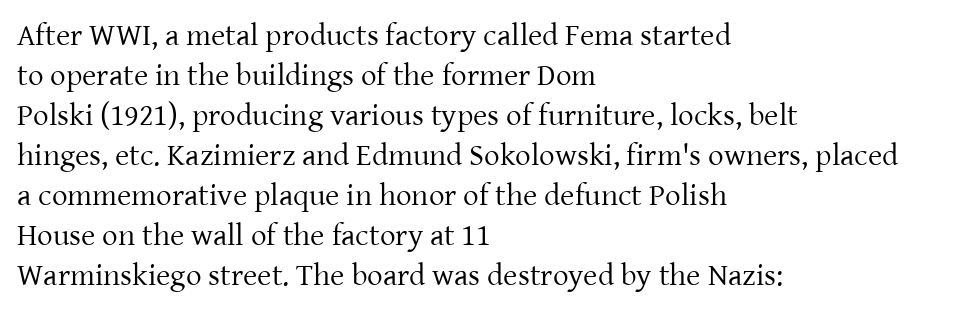
Just letters on the line, the space beneath them empty. Ink coverage per letter is moderate at most. Typeset ragged right — the left edge is the straight one. The rendering uses a moderate line-height, typical for paragraphs. The passage shown is typed in a proportional face where columns would drift. Standard letterfit; no display-style spreading of the glyphs.
